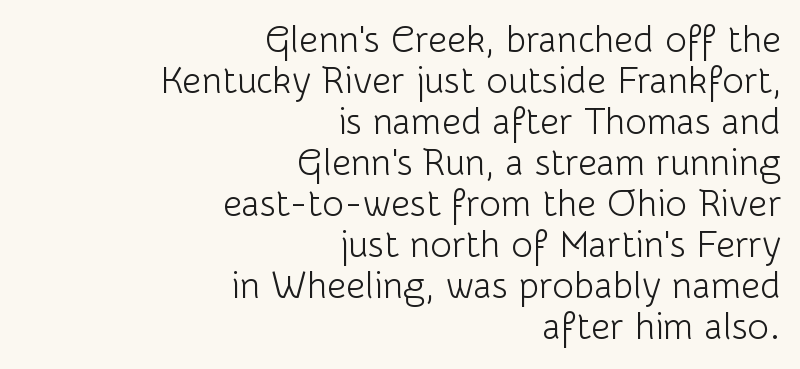
Q: Is the text bold? A: No.
Q: Is the text italic (slanted)? A: No, it is upright.
Q: Is the typeface a serif or a sans-serif typeface? A: Sans-serif.
Q: Is the text underlined? A: No.
Q: How is the paragraph aligned? A: Right-aligned.
Q: Is the spacing between letters normal or unusually wide? A: Normal.
Q: Is the spacing between lines tight, normal or loose? A: Tight.
Q: Width (condensed, normal, or wide)? A: Normal.
Q: Stroke contrast? A: Low.
Q: x-height? A: Medium.
Q: Monospaced? A: No.
